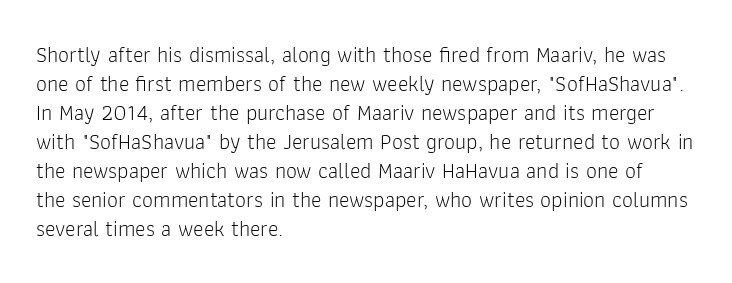
Tall strokes in this sample are plumb rather than angled. The passage shown has conventional tracking throughout. Every row of glyphs begins at an identical x-position on the left. A normal amount of white space separates one row of letters from the next. Type without underlining.
